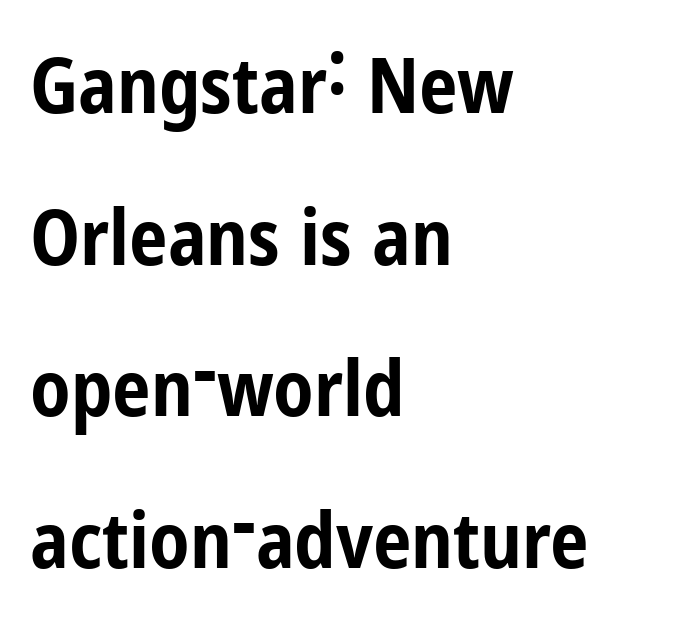
{"serif": "no", "italic": "no", "bold": "yes", "weight": "bold", "width": "condensed", "stroke_contrast": "low", "x_height": "medium", "monospaced": "no", "underline": "no", "align": "left", "line_spacing": "loose", "line_spacing_ratio": 1.97, "letter_spacing": "normal", "letter_spacing_em": 0.0, "glyph_px": 77}
